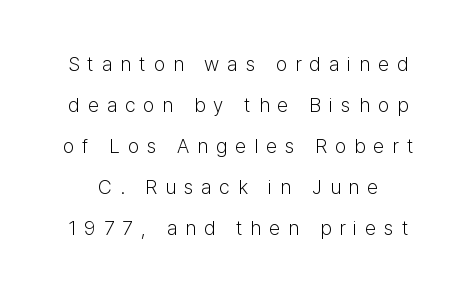
The type sits square on the baseline with zero lean. Characters follow at a spacing far wider than the type designer built in. On a weight scale, this lands at 450 or below. If you measured baseline to baseline, you'd find a long distance. The zone under the glyphs is completely vacant.
